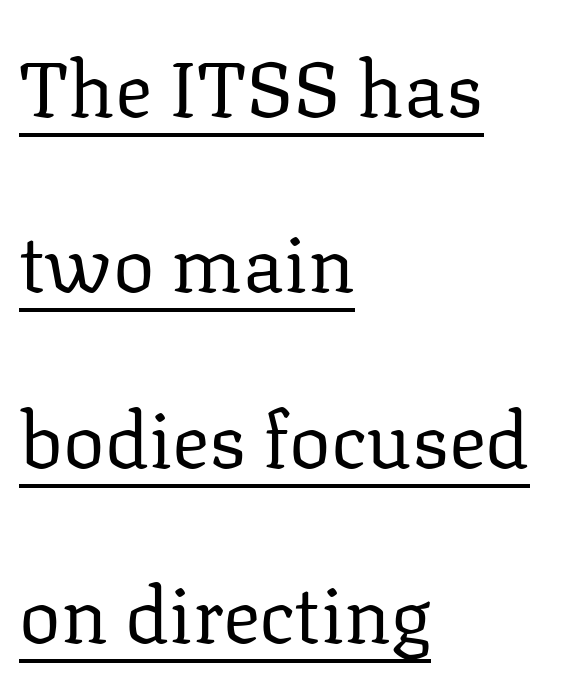
Q: Is the text bold? A: No.
Q: Is the text italic (slanted)? A: No, it is upright.
Q: Is the typeface a serif or a sans-serif typeface? A: Serif.
Q: Is the text underlined? A: Yes.
Q: How is the paragraph aligned? A: Left-aligned.
Q: Is the spacing between letters normal or unusually wide? A: Normal.
Q: Is the spacing between lines tight, normal or loose? A: Loose.
Q: Width (condensed, normal, or wide)? A: Normal.
Q: Stroke contrast? A: Low.
Q: x-height? A: Medium.
Q: Monospaced? A: No.
